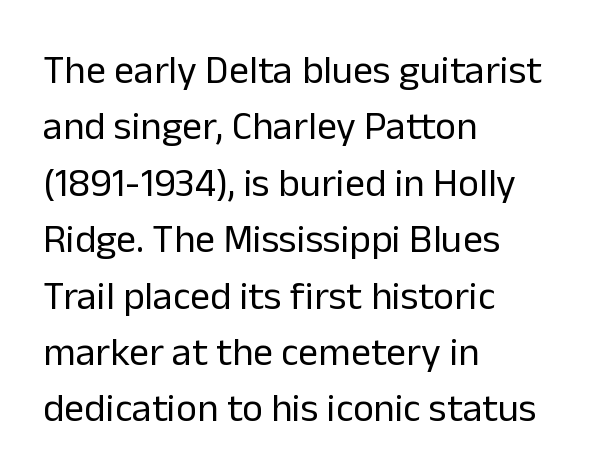
{"serif": "no", "italic": "no", "bold": "no", "weight": "regular", "width": "normal", "stroke_contrast": "low", "x_height": "medium", "monospaced": "no", "underline": "no", "align": "left", "line_spacing": "normal", "line_spacing_ratio": 1.41, "letter_spacing": "normal", "letter_spacing_em": 0.0, "glyph_px": 40}
